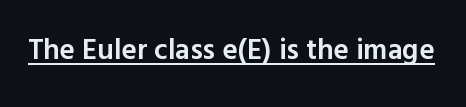
{"serif": "no", "italic": "no", "bold": "semi", "weight": "semibold", "width": "normal", "x_height": "medium", "monospaced": "no", "underline": "yes", "letter_spacing": "normal", "letter_spacing_em": 0.0, "glyph_px": 29}
